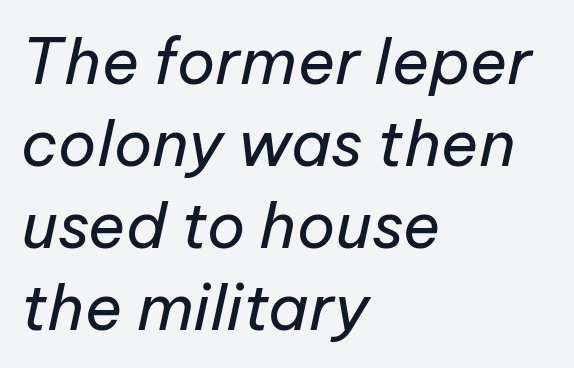
The image shows 63 px regular-weight type, italic (leaning right); set left-aligned, normal line spacing (1.3x), normal letter spacing, not underlined; low stroke contrast and a medium x-height.
